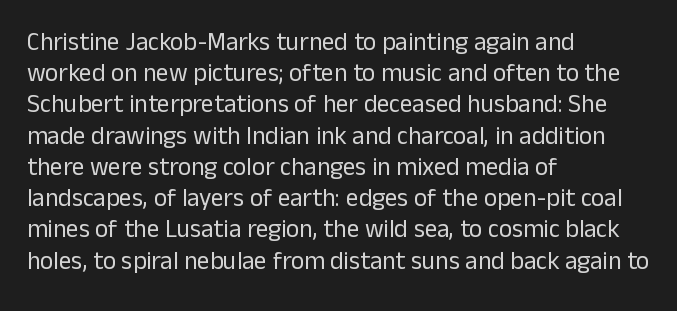
{"italic": "no", "bold": "no", "underline": "no", "align": "left", "line_spacing": "normal", "line_spacing_ratio": 1.25, "letter_spacing": "normal", "letter_spacing_em": 0.0, "glyph_px": 25}
